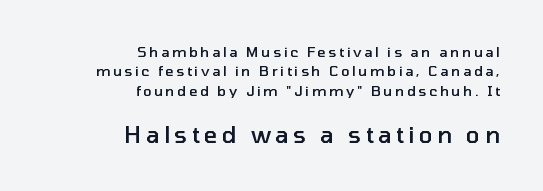
{"italic": "no", "bold": "semi", "underline": "no", "align": "right", "line_spacing": "normal", "line_spacing_ratio": 1.39, "larger_block": "second", "size_ratio": 1.64, "glyph_px": 23}
